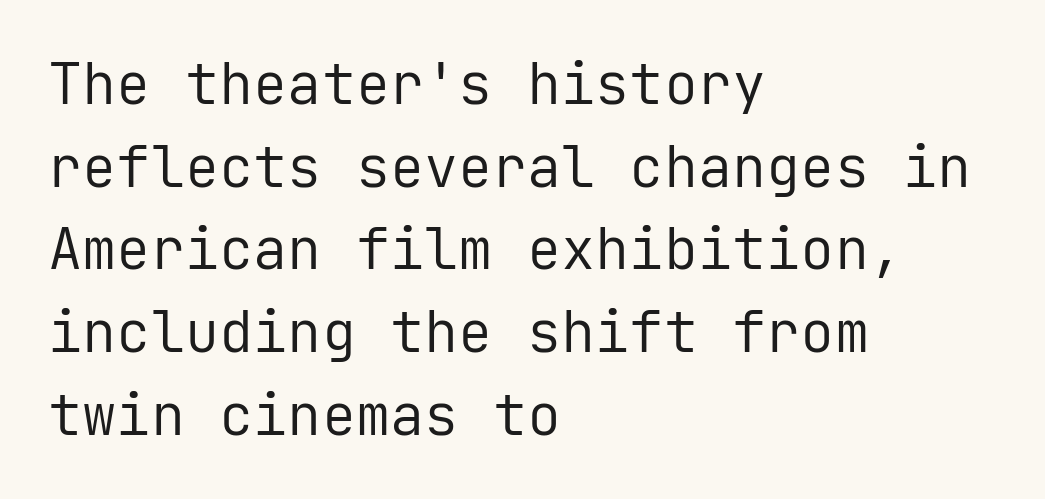
Q: Is the text bold? A: No.
Q: Is the text italic (slanted)? A: No, it is upright.
Q: Is the typeface a serif or a sans-serif typeface? A: Sans-serif.
Q: Is the text underlined? A: No.
Q: How is the paragraph aligned? A: Left-aligned.
Q: Is the spacing between letters normal or unusually wide? A: Normal.
Q: Is the spacing between lines tight, normal or loose? A: Normal.
Q: Width (condensed, normal, or wide)? A: Normal.
Q: Stroke contrast? A: Low.
Q: x-height? A: Medium.
Q: Monospaced? A: Yes.
